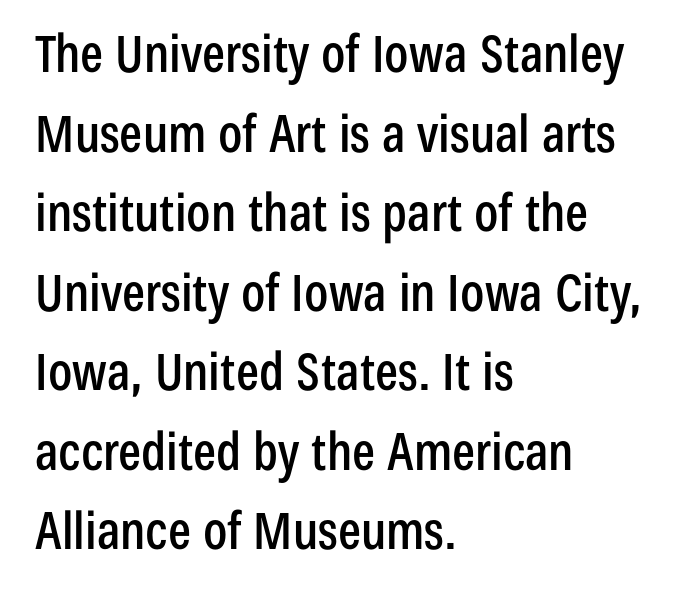
{"serif": "no", "italic": "no", "width": "condensed", "stroke_contrast": "low", "x_height": "medium", "monospaced": "no", "underline": "no", "align": "left", "line_spacing": "normal", "line_spacing_ratio": 1.56, "letter_spacing": "normal", "letter_spacing_em": 0.0, "glyph_px": 51}
